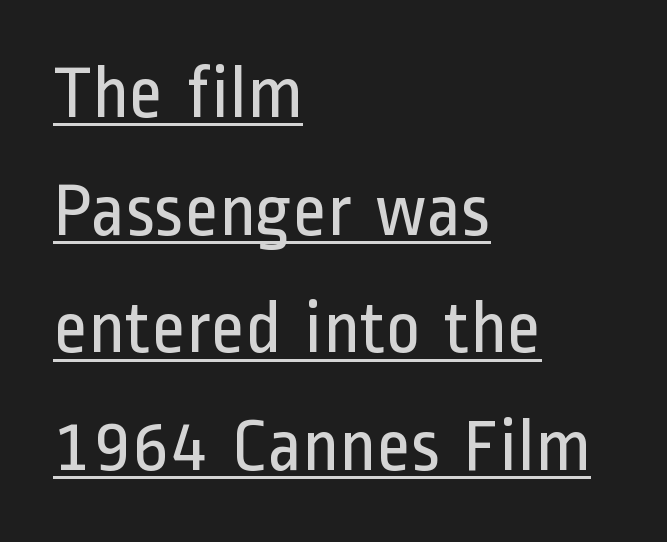
Serif or sans? Sans — the stroke terminals are bare. One glance says typical: line gaps are just what's usual. Line starts are locked; line ends wander. Tall strokes in this sample are plumb rather than angled. Varying glyph widths throughout — classic text-font behaviour. Check the space under the baseline: a stroke is drawn there.
